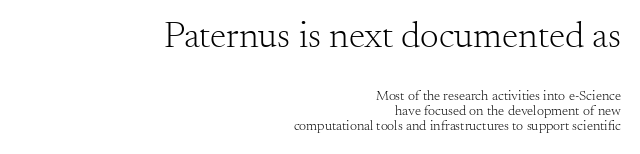
One glance says dense: line gaps are narrower than usual. The first block has been scaled up relative to the second. Little horizontal feet cap the strokes, marking this as serif type. Decoration check: the copy has no underline.
